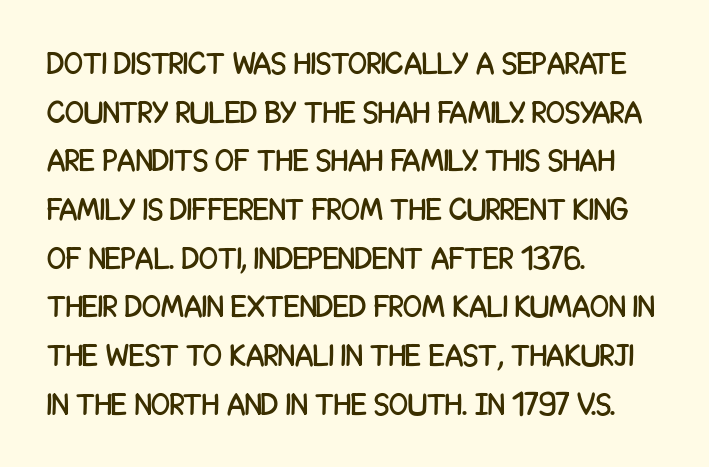
{"serif": "no", "italic": "no", "width": "condensed", "stroke_contrast": "low", "x_height": "large", "monospaced": "no", "underline": "no", "align": "left", "line_spacing": "normal", "line_spacing_ratio": 1.57, "letter_spacing": "normal", "letter_spacing_em": 0.0, "glyph_px": 31}
